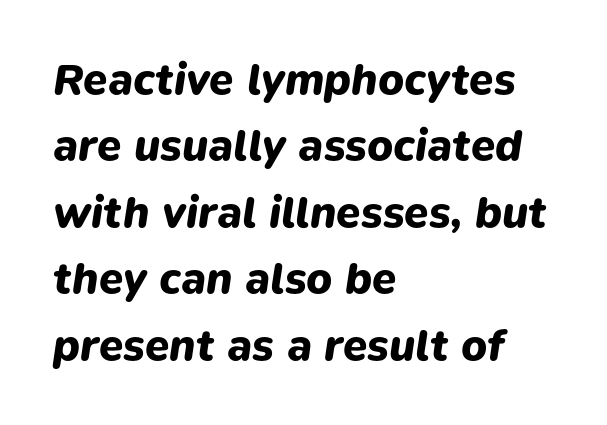
The image shows 44 px heavy type, italic (leaning right); set left-aligned, normal line spacing (1.51x), normal letter spacing, not underlined; low stroke contrast and a medium x-height.
